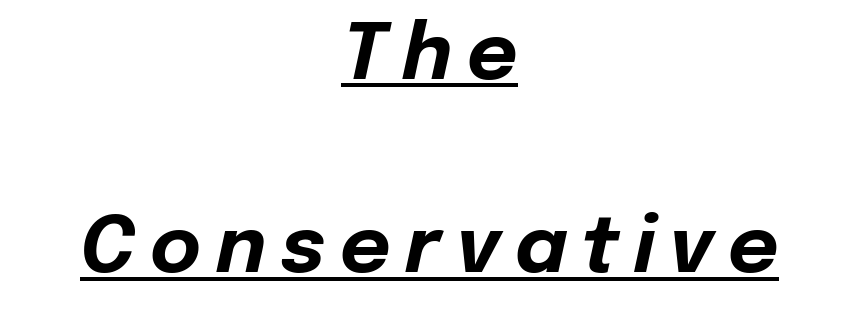
Looks like regular typesetting: each glyph gets only the width it needs. You can see a thin bar hugging the bottom of the glyphs. The compositor balanced each line on the midline. Its strokes are broad and dark, the hallmark of bold type. The face used here has a pronounced slope to its letters.
